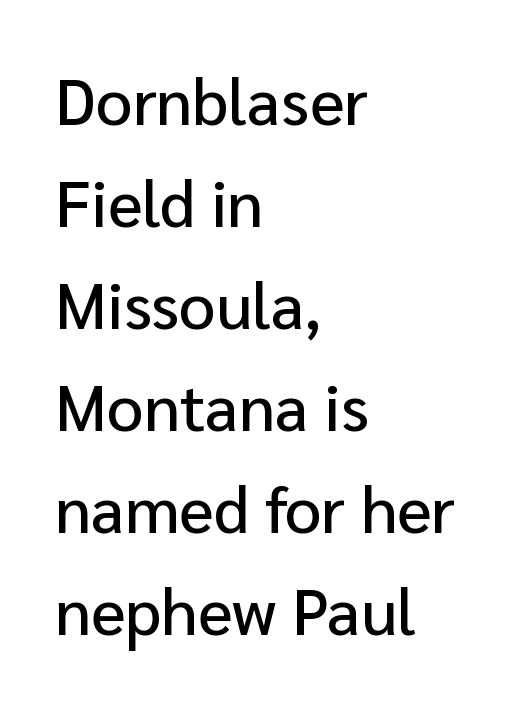
{"serif": "no", "italic": "no", "width": "normal", "stroke_contrast": "low", "x_height": "medium", "monospaced": "no", "underline": "no", "align": "left", "line_spacing": "normal", "line_spacing_ratio": 1.57, "letter_spacing": "normal", "letter_spacing_em": 0.0, "glyph_px": 65}
